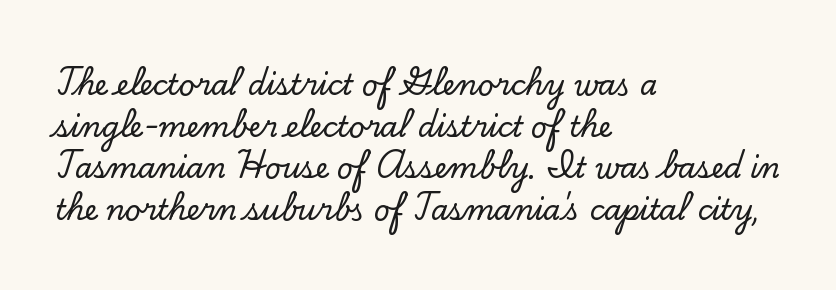
Q: Is the text italic (slanted)? A: Yes.
Q: Is the typeface a serif or a sans-serif typeface? A: Serif.
Q: Is the text underlined? A: No.
Q: How is the paragraph aligned? A: Left-aligned.
Q: Is the spacing between letters normal or unusually wide? A: Normal.
Q: Is the spacing between lines tight, normal or loose? A: Normal.
Q: Width (condensed, normal, or wide)? A: Normal.
Q: Stroke contrast? A: Low.
Q: x-height? A: Small.
Q: Monospaced? A: No.
